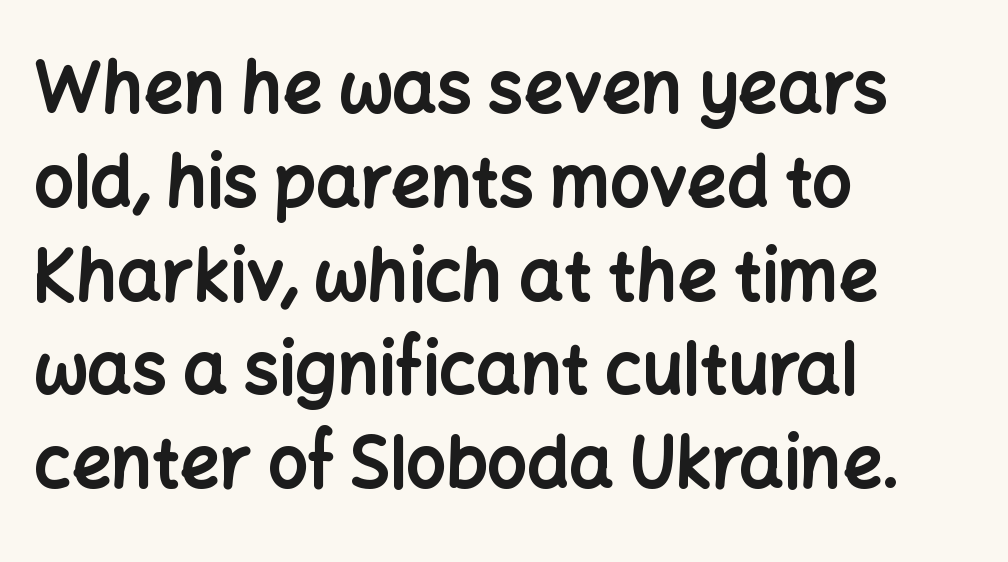
{"serif": "no", "italic": "no", "bold": "yes", "weight": "bold", "width": "normal", "stroke_contrast": "low", "x_height": "medium", "monospaced": "no", "underline": "no", "align": "left", "line_spacing": "normal", "line_spacing_ratio": 1.34, "letter_spacing": "normal", "letter_spacing_em": 0.0, "glyph_px": 70}
